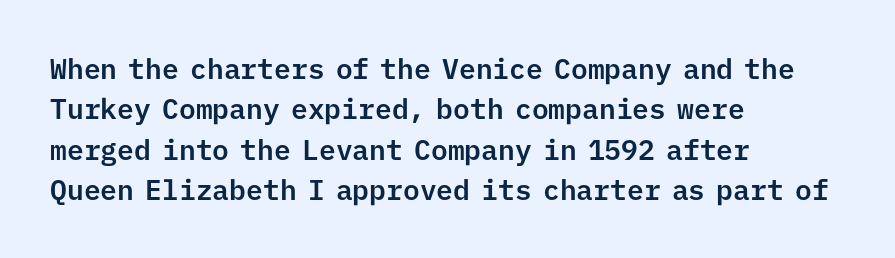
Only glyphs here, with clear space below each row. The horizontal fit of the characters is conventional and even. This block has exactly the height ordinary leading produces. The face used here is monospaced, like something from a code editor. Reading down the block, your eye returns to a fixed left position each line.
